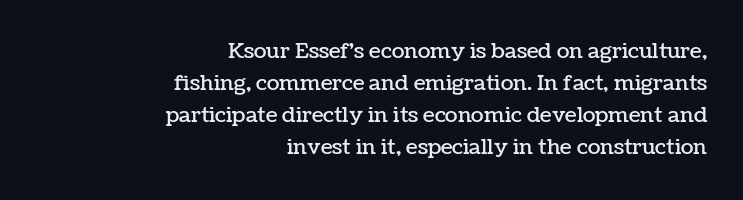
{"italic": "no", "underline": "no", "align": "right", "line_spacing": "normal", "line_spacing_ratio": 1.53, "letter_spacing": "normal", "letter_spacing_em": 0.0, "glyph_px": 21}
